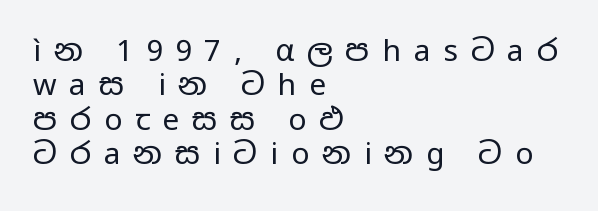
The image shows 30 px regular-weight, wide sans-serif type, upright; set left-aligned, tight line spacing (1.15x), unusually wide letter spacing (+0.43 em), not underlined; low stroke contrast and a medium x-height.
